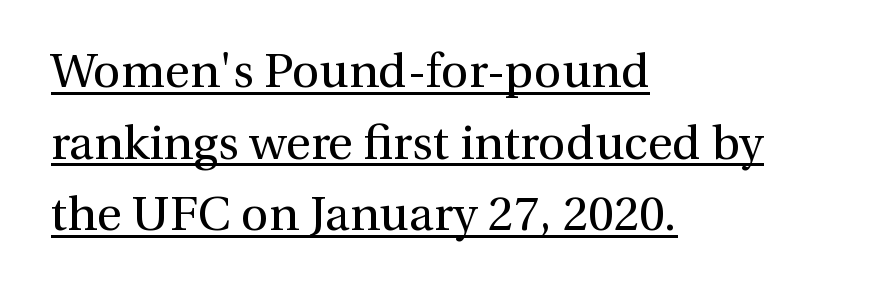
The image shows 48 px regular-weight serif type, upright; set left-aligned, normal line spacing (1.49x), normal letter spacing, underlined; medium stroke contrast and a medium x-height.
